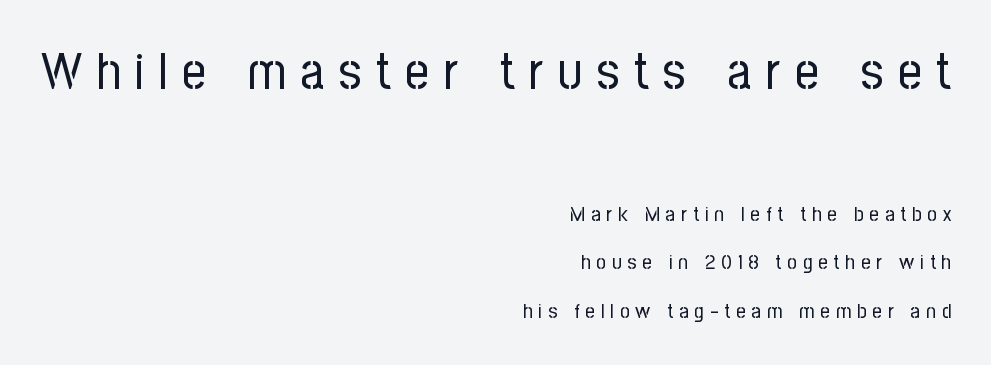
Q: Is the text bold? A: No.
Q: Is the text italic (slanted)? A: No, it is upright.
Q: Is the typeface a serif or a sans-serif typeface? A: Sans-serif.
Q: Is the text underlined? A: No.
Q: How is the paragraph aligned? A: Right-aligned.
Q: Is the spacing between letters normal or unusually wide? A: Unusually wide.
Q: Is the spacing between lines tight, normal or loose? A: Loose.
Q: Which block of text is set in a larger size, the first (top) or the second (bottom)? A: The first (top) one.
Q: Width (condensed, normal, or wide)? A: Condensed.
Q: Stroke contrast? A: Low.
Q: x-height? A: Medium.
Q: Monospaced? A: No.
